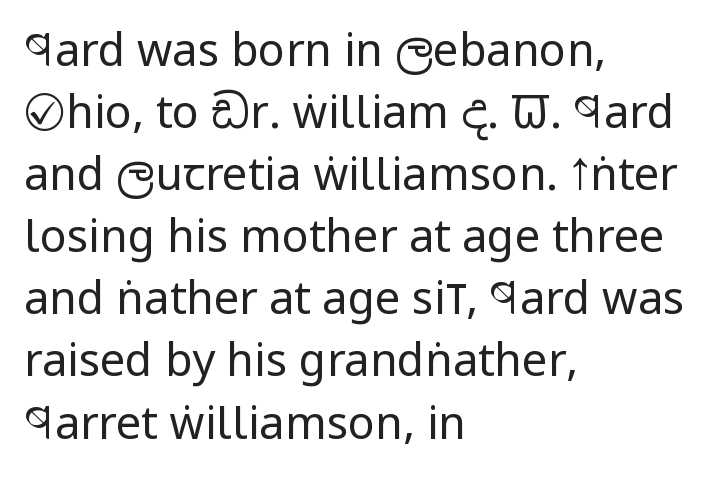
The image shows 45 px regular-weight, condensed sans-serif type, upright; set left-aligned, normal line spacing (1.38x), normal letter spacing, not underlined; low stroke contrast and a large x-height.
